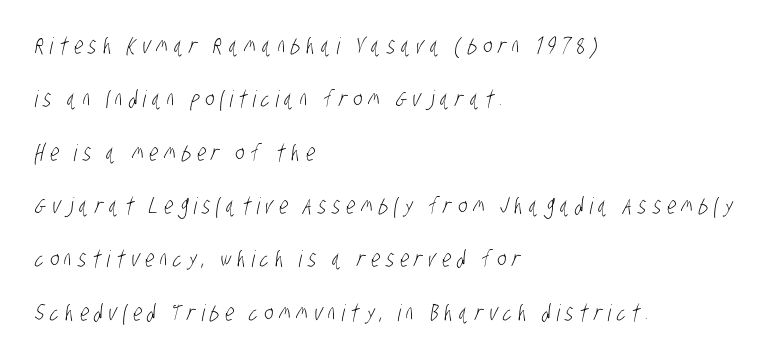
Check under the words: just untouched page. Loose tracking; the words dissolve into strings of separated letters. Typeset ragged right — the left edge is the straight one. Leading is clearly above the norm, producing a sparse column.
